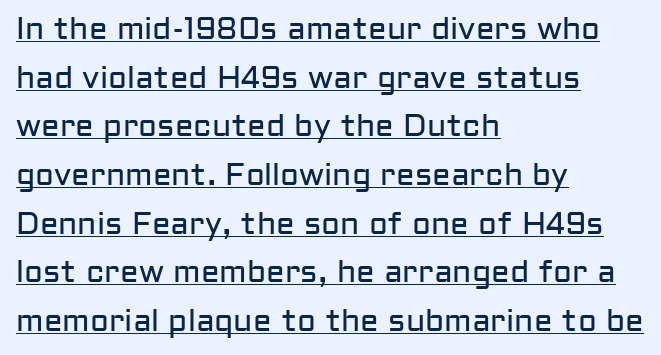
The image shows 31 px regular-weight sans-serif type, upright; set left-aligned, normal line spacing (1.57x), normal letter spacing, underlined; low stroke contrast and a medium x-height.
